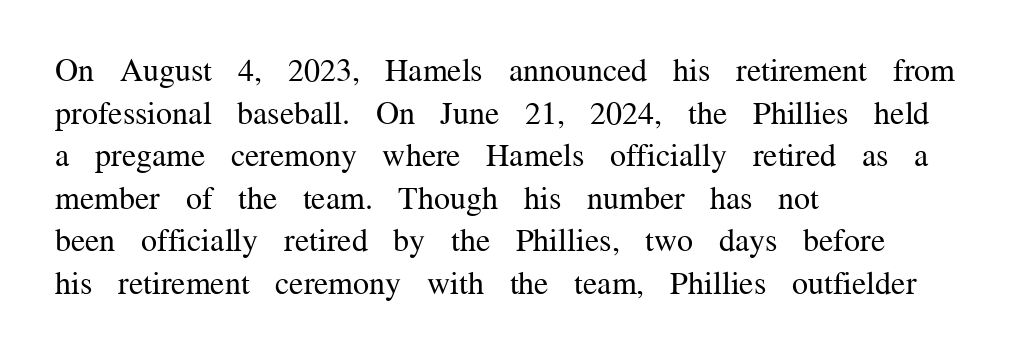
Honestly, the letter spacing is just normal — you wouldn't notice it. You can tell from the footed stems that serif type was used. The type sits square on the baseline with zero lean. Notice how the passage keeps a crisp vertical edge on the left only. The baseline area is clear.
